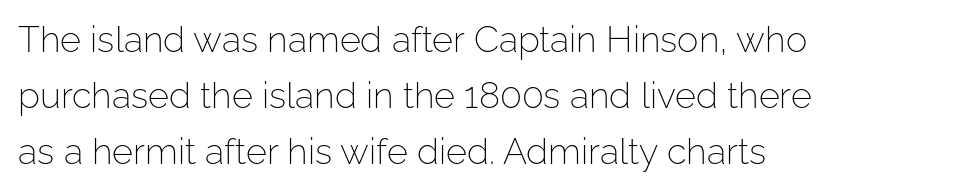
{"serif": "no", "italic": "no", "bold": "no", "weight": "light", "width": "normal", "stroke_contrast": "low", "x_height": "medium", "monospaced": "no", "underline": "no", "align": "left", "line_spacing": "normal", "line_spacing_ratio": 1.56, "letter_spacing": "normal", "letter_spacing_em": 0.0, "glyph_px": 36}
